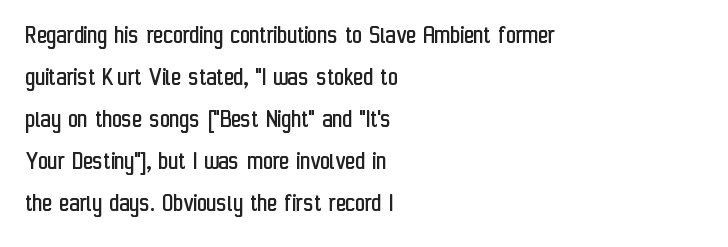
Q: Is the text bold? A: No.
Q: Is the text italic (slanted)? A: No, it is upright.
Q: Is the text underlined? A: No.
Q: How is the paragraph aligned? A: Left-aligned.
Q: Is the spacing between letters normal or unusually wide? A: Normal.
Q: Is the spacing between lines tight, normal or loose? A: Normal.
